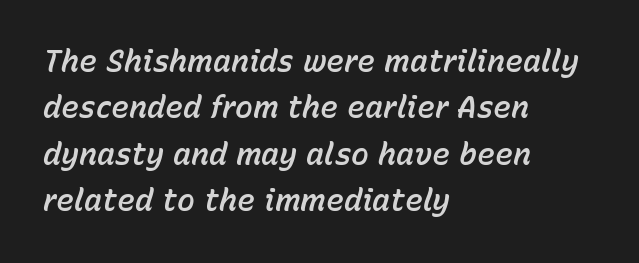
One-word summary of the alignment: left. Every character sits at an angle, as italics do. No extra tracking has been applied to these lines. The passage shown stacks its lines at a standard gap.
